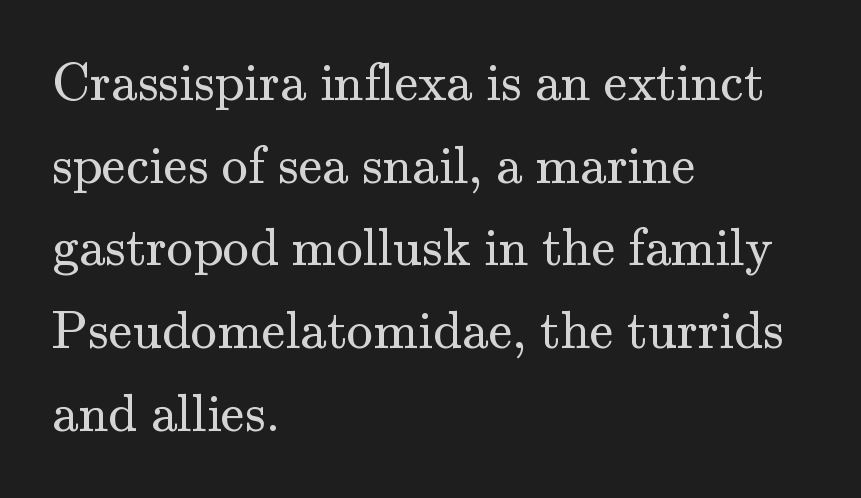
The image shows 53 px regular-weight serif type, upright; set left-aligned, normal line spacing (1.56x), normal letter spacing, not underlined; medium stroke contrast and a small x-height.
